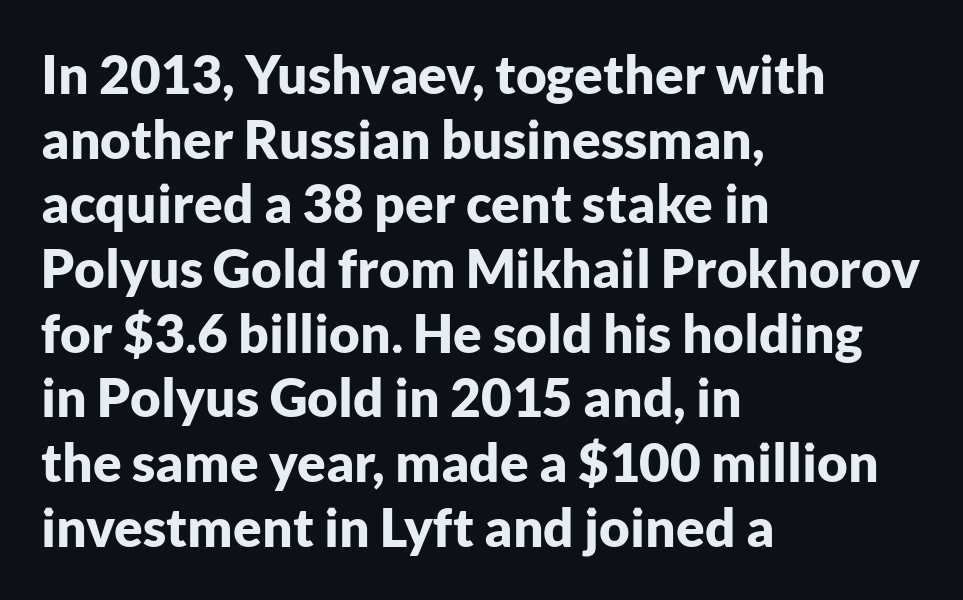
The image shows 53 px bold sans-serif type, upright; set left-aligned, line spacing 1.22x, normal letter spacing, not underlined; low stroke contrast and a medium x-height.
